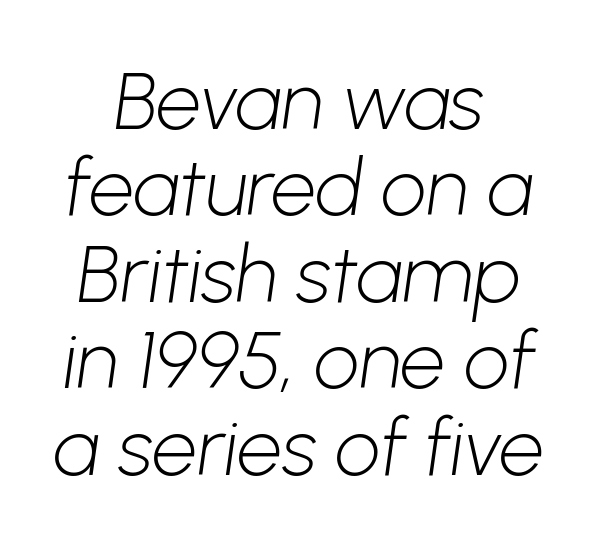
{"serif": "no", "bold": "no", "weight": "light", "width": "normal", "stroke_contrast": "low", "x_height": "medium", "monospaced": "no", "underline": "no", "align": "center", "line_spacing": "tight", "line_spacing_ratio": 1.08, "letter_spacing": "normal", "letter_spacing_em": 0.0, "glyph_px": 80}
